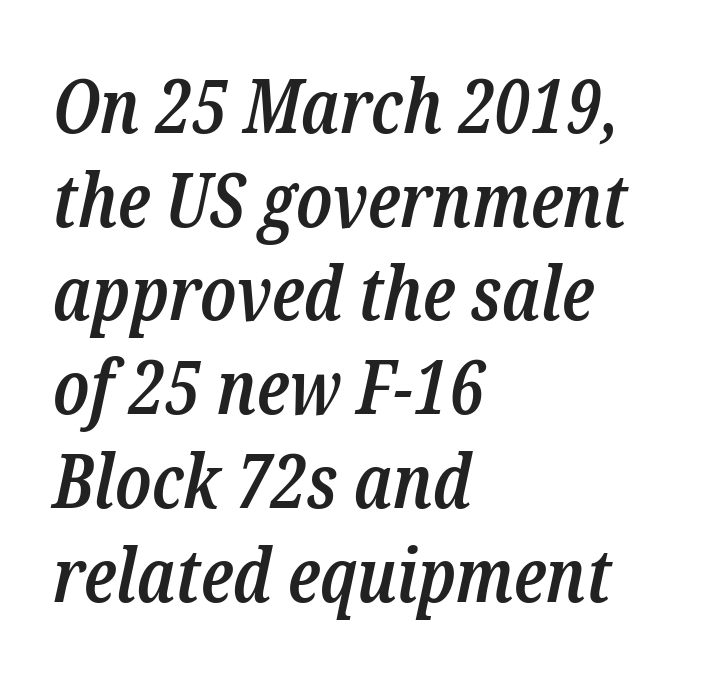
The image shows 75 px semibold, condensed serif type, italic (leaning right); set left-aligned, normal line spacing (1.25x), normal letter spacing, not underlined; low stroke contrast and a medium x-height.
